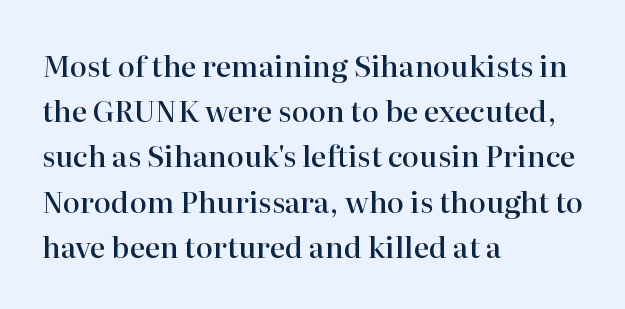
The image shows 29 px semibold serif type, upright; set left-aligned, normal line spacing (1.56x), normal letter spacing, not underlined; high stroke contrast and a medium x-height.
